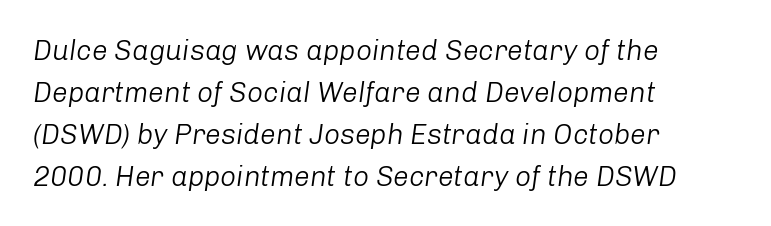
{"italic": "yes", "lean": "right", "slant_degrees": 8, "bold": "no", "weight": "light", "width": "normal", "stroke_contrast": "low", "x_height": "medium", "monospaced": "no", "underline": "no", "align": "left", "line_spacing": "normal", "line_spacing_ratio": 1.5, "letter_spacing": "normal", "letter_spacing_em": 0.0, "glyph_px": 28}
